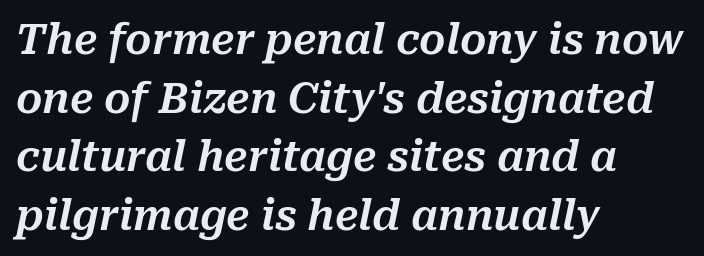
{"italic": "yes", "lean": "right", "slant_degrees": 10, "width": "normal", "stroke_contrast": "medium", "x_height": "medium", "monospaced": "no", "underline": "no", "align": "left", "line_spacing": "normal", "line_spacing_ratio": 1.43, "letter_spacing": "normal", "letter_spacing_em": 0.0, "glyph_px": 41}
